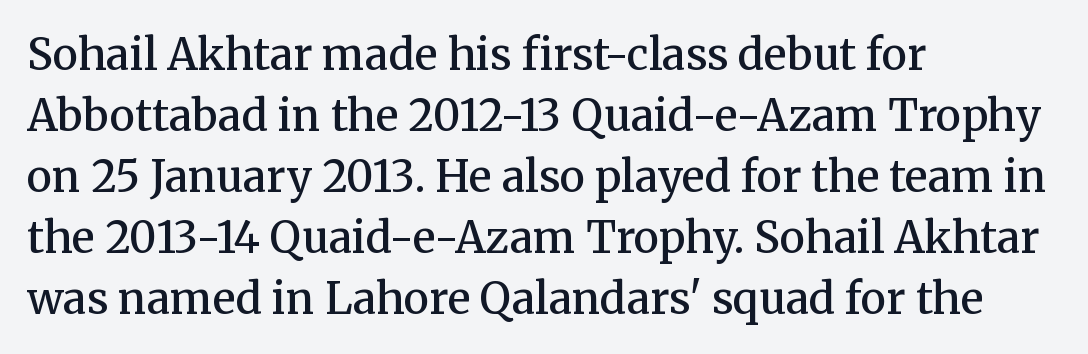
Q: Is the text bold? A: Semi-bold.
Q: Is the text italic (slanted)? A: No, it is upright.
Q: Is the typeface a serif or a sans-serif typeface? A: Serif.
Q: Is the text underlined? A: No.
Q: How is the paragraph aligned? A: Left-aligned.
Q: Is the spacing between letters normal or unusually wide? A: Normal.
Q: Is the spacing between lines tight, normal or loose? A: Normal.
Q: Width (condensed, normal, or wide)? A: Normal.
Q: Stroke contrast? A: Medium.
Q: x-height? A: Medium.
Q: Monospaced? A: No.
